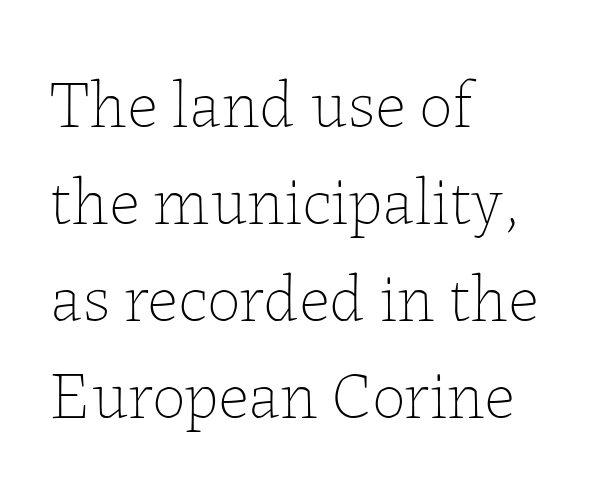
The image shows 67 px thin type, upright; set left-aligned, normal line spacing (1.45x), normal letter spacing, not underlined; low stroke contrast and a medium x-height.
